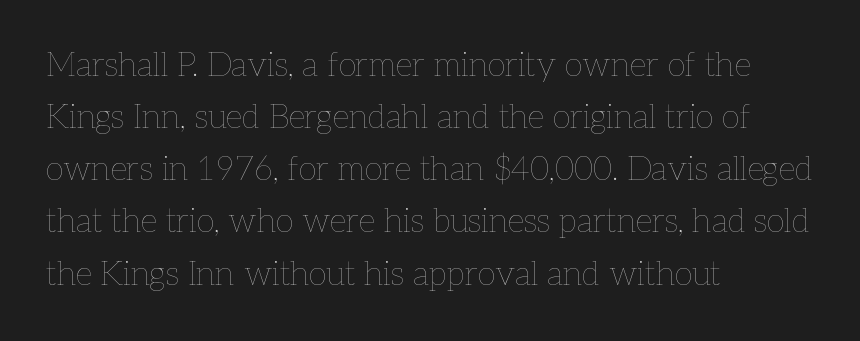
{"italic": "no", "bold": "no", "weight": "thin", "width": "normal", "stroke_contrast": "low", "x_height": "medium", "monospaced": "no", "underline": "no", "align": "left", "line_spacing": "normal", "line_spacing_ratio": 1.58, "letter_spacing": "normal", "letter_spacing_em": 0.0, "glyph_px": 33}
